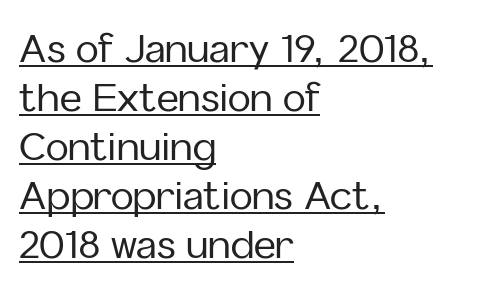
Is there an underline? Yes — a line sits under the letters. Spacing verdict: proportional, widths tailored to each character. I'd call this a sans setting — the letters go barefoot. Nobody touched the tracking dial on this one.
